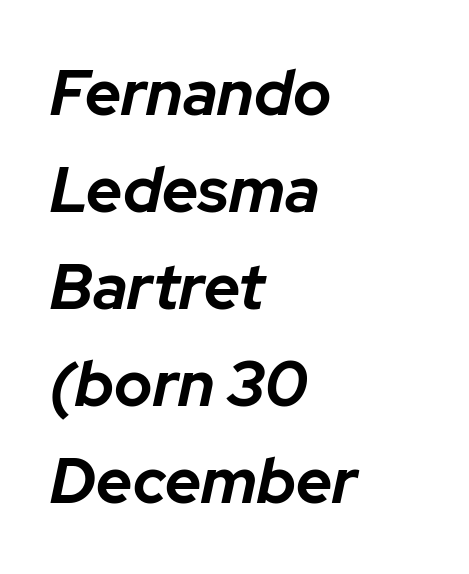
Q: Is the text bold? A: Yes.
Q: Is the text italic (slanted)? A: Yes, it leans right by about 12 degrees.
Q: Is the text underlined? A: No.
Q: How is the paragraph aligned? A: Left-aligned.
Q: Is the spacing between letters normal or unusually wide? A: Normal.
Q: Is the spacing between lines tight, normal or loose? A: Normal.
Q: Width (condensed, normal, or wide)? A: Normal.
Q: Stroke contrast? A: Low.
Q: x-height? A: Medium.
Q: Monospaced? A: No.
